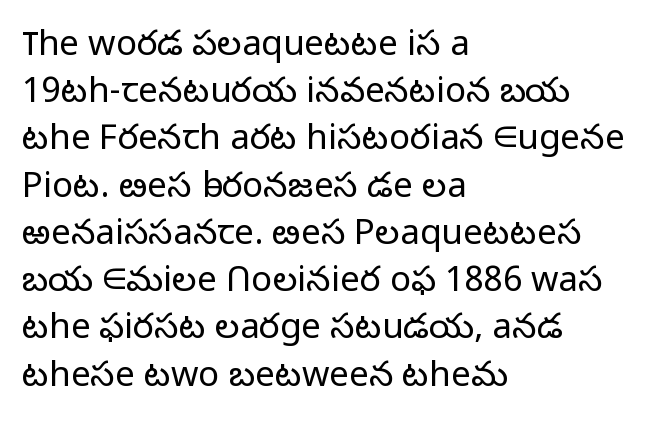
{"serif": "no", "italic": "no", "bold": "no", "weight": "light", "width": "normal", "stroke_contrast": "low", "x_height": "medium", "monospaced": "no", "underline": "no", "align": "left", "line_spacing": "normal", "line_spacing_ratio": 1.35, "letter_spacing": "normal", "letter_spacing_em": 0.0, "glyph_px": 35}
